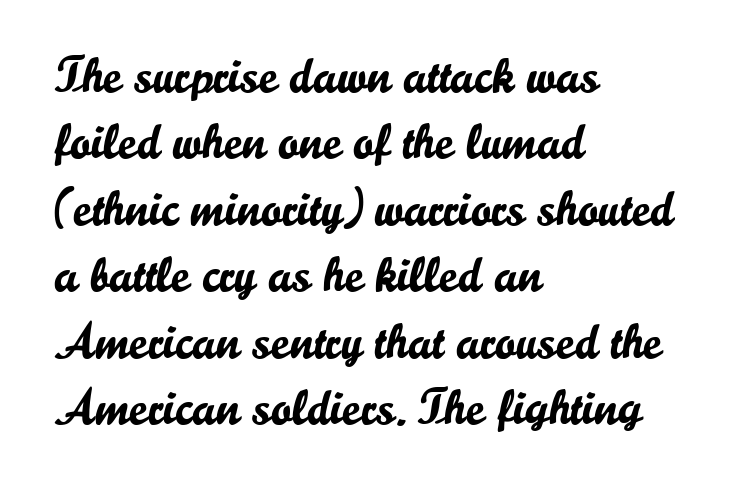
{"serif": "no", "width": "normal", "stroke_contrast": "low", "x_height": "small", "monospaced": "no", "underline": "no", "align": "left", "line_spacing": "normal", "line_spacing_ratio": 1.33, "letter_spacing": "normal", "letter_spacing_em": 0.0, "glyph_px": 50}
